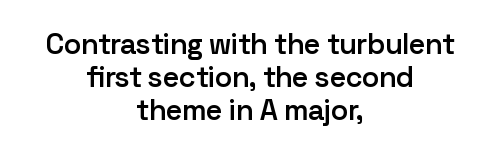
Q: Is the text bold? A: Semi-bold.
Q: Is the text italic (slanted)? A: No, it is upright.
Q: Is the typeface a serif or a sans-serif typeface? A: Sans-serif.
Q: Is the text underlined? A: No.
Q: How is the paragraph aligned? A: Centered.
Q: Is the spacing between letters normal or unusually wide? A: Normal.
Q: Is the spacing between lines tight, normal or loose? A: Tight.
Q: Width (condensed, normal, or wide)? A: Normal.
Q: Stroke contrast? A: Low.
Q: x-height? A: Medium.
Q: Monospaced? A: No.
